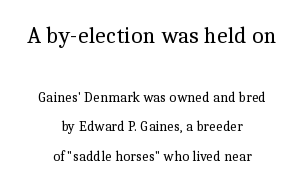
{"italic": "no", "bold": "no", "underline": "no", "align": "center", "line_spacing": "loose", "line_spacing_ratio": 2.11, "letter_spacing": "normal", "letter_spacing_em": 0.0, "larger_block": "first", "size_ratio": 1.64, "glyph_px": 23}
